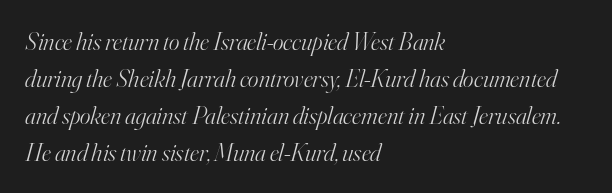
Q: Is the text bold? A: No.
Q: Is the text italic (slanted)? A: Yes, it leans right by about 16 degrees.
Q: Is the text underlined? A: No.
Q: How is the paragraph aligned? A: Left-aligned.
Q: Is the spacing between letters normal or unusually wide? A: Normal.
Q: Is the spacing between lines tight, normal or loose? A: Normal.
